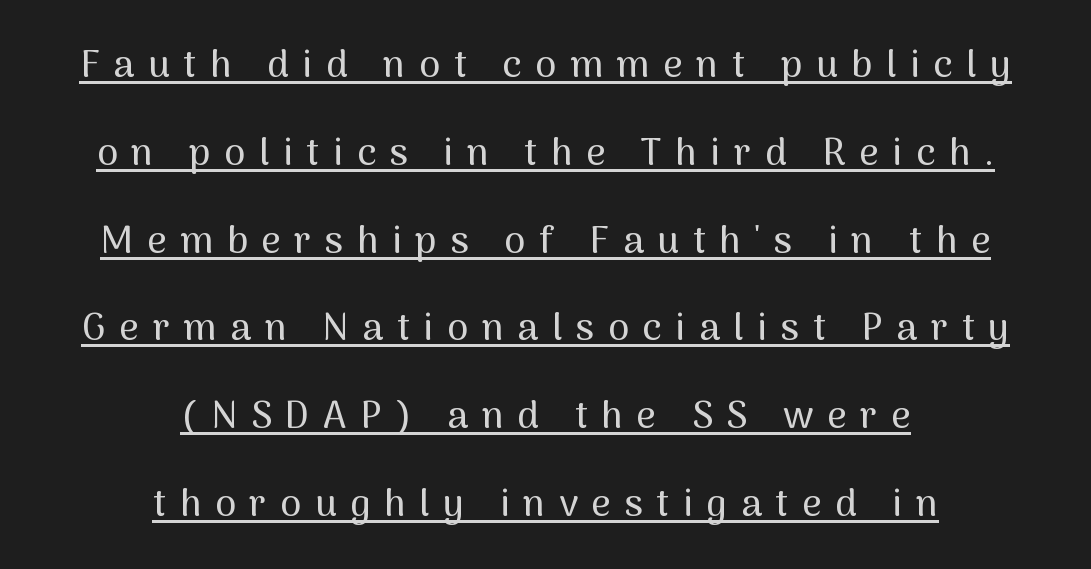
{"serif": "no", "italic": "no", "width": "normal", "stroke_contrast": "medium", "x_height": "medium", "monospaced": "no", "underline": "yes", "align": "center", "line_spacing": "loose", "line_spacing_ratio": 2.31, "letter_spacing": "wide", "letter_spacing_em": 0.36, "glyph_px": 38}
